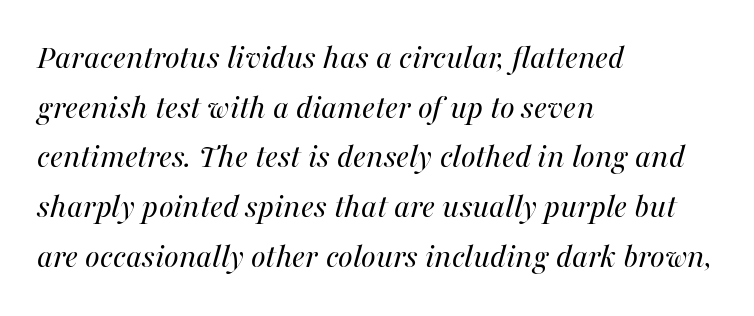
The image shows 35 px regular-weight type, italic (leaning right); set left-aligned, normal line spacing (1.42x), normal letter spacing, not underlined; medium stroke contrast and a medium x-height.
